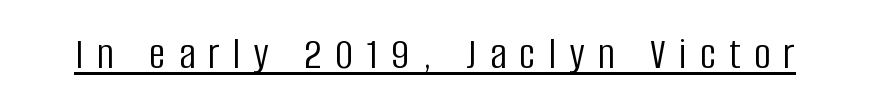
{"serif": "no", "italic": "no", "bold": "no", "weight": "light", "width": "condensed", "stroke_contrast": "low", "x_height": "large", "monospaced": "no", "underline": "yes", "letter_spacing": "wide", "letter_spacing_em": 0.29, "glyph_px": 46}
